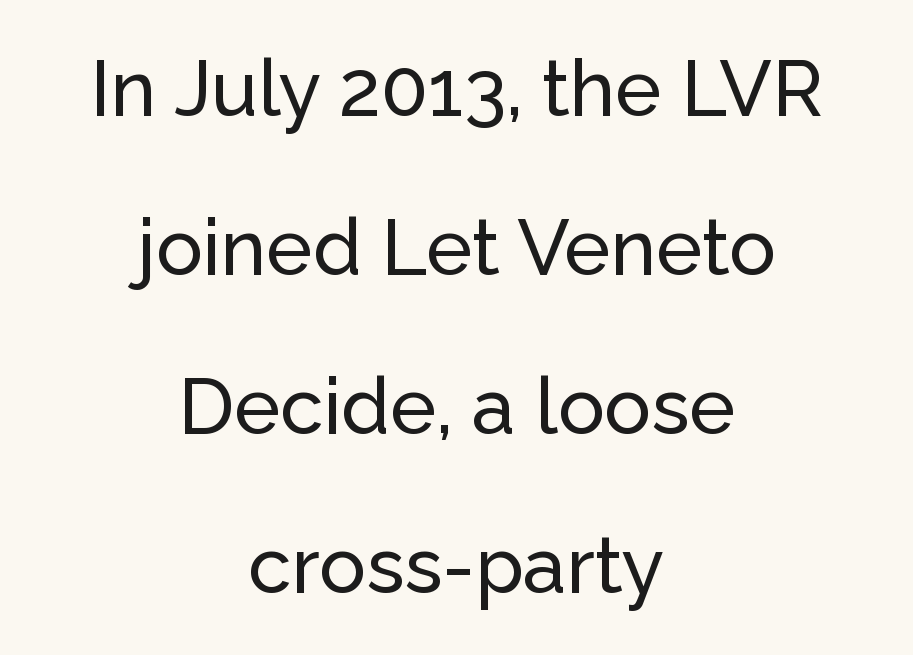
The image shows 78 px sans-serif type, upright; set centered, loose line spacing (2.04x), normal letter spacing, not underlined; low stroke contrast and a medium x-height.
